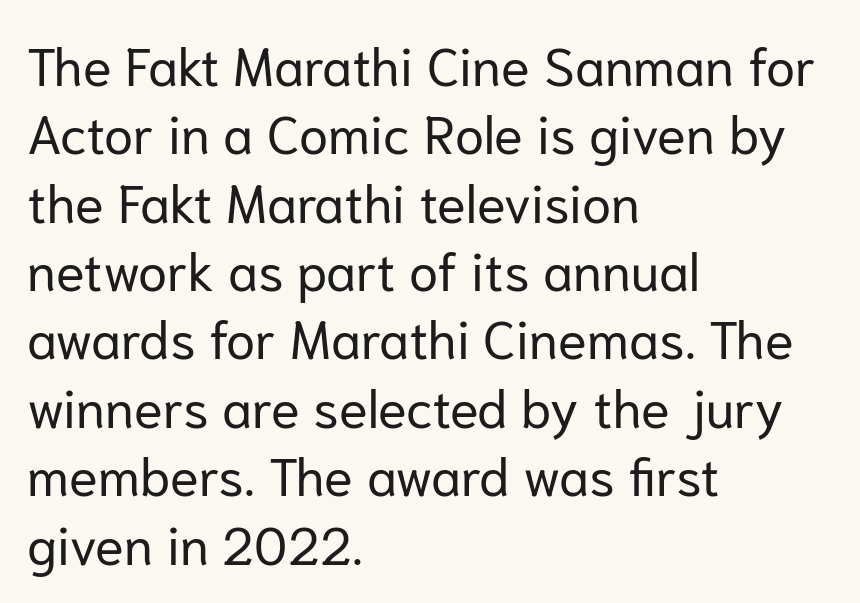
Q: Is the text bold? A: No.
Q: Is the text italic (slanted)? A: No, it is upright.
Q: Is the typeface a serif or a sans-serif typeface? A: Sans-serif.
Q: Is the text underlined? A: No.
Q: How is the paragraph aligned? A: Left-aligned.
Q: Is the spacing between letters normal or unusually wide? A: Normal.
Q: Is the spacing between lines tight, normal or loose? A: Normal.
Q: Width (condensed, normal, or wide)? A: Normal.
Q: Stroke contrast? A: Low.
Q: x-height? A: Medium.
Q: Monospaced? A: No.
